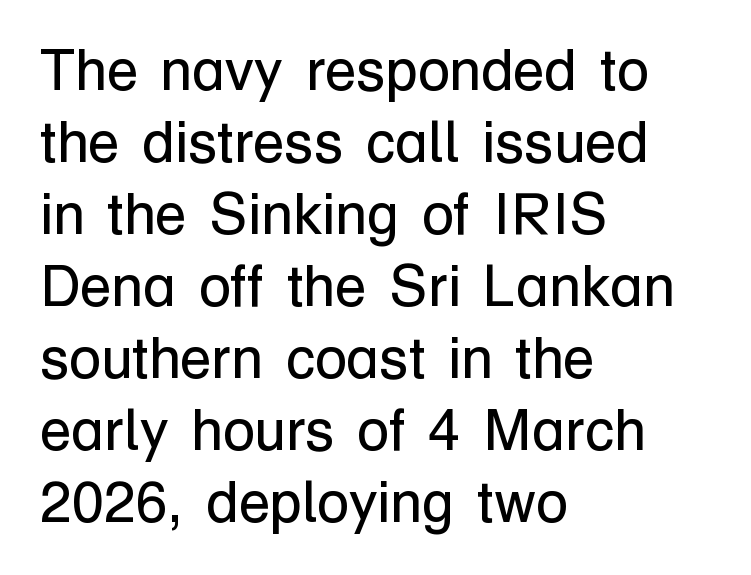
Q: Is the text bold? A: No.
Q: Is the text italic (slanted)? A: No, it is upright.
Q: Is the typeface a serif or a sans-serif typeface? A: Sans-serif.
Q: Is the text underlined? A: No.
Q: How is the paragraph aligned? A: Left-aligned.
Q: Is the spacing between letters normal or unusually wide? A: Normal.
Q: Width (condensed, normal, or wide)? A: Normal.
Q: Stroke contrast? A: Low.
Q: x-height? A: Medium.
Q: Monospaced? A: No.
